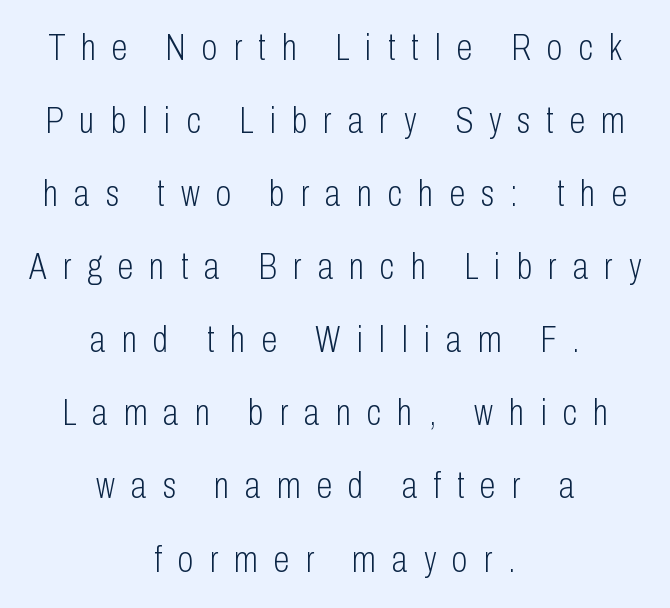
Letterform terminals end flat and unadorned throughout the passage. This reads as an unemphasized weight, regular at the heaviest. The paragraph shown floats in the horizontal middle. This sample uses expanded letter spacing, leaving extra air between glyphs. A typesetter would call this leading open, well beyond the default.
